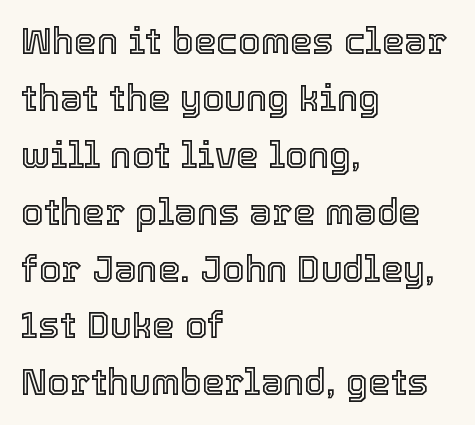
The image shows 36 px text type, upright; set left-aligned, normal line spacing (1.58x), normal letter spacing, not underlined; a medium x-height.
